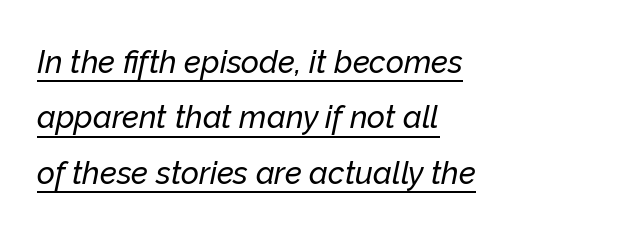
The image shows 31 px text type, italic (leaning right); set left-aligned, line spacing 1.79x, normal letter spacing, underlined; low stroke contrast and a medium x-height.
